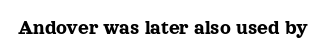
The image shows 21 px text type, upright; set normal letter spacing, not underlined.
